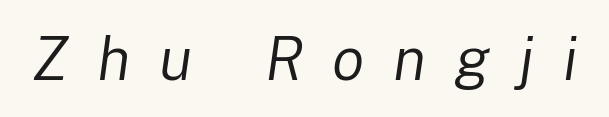
The image shows 60 px regular-weight type, italic (leaning right); set unusually wide letter spacing (+0.48 em), not underlined; low stroke contrast and a medium x-height.
